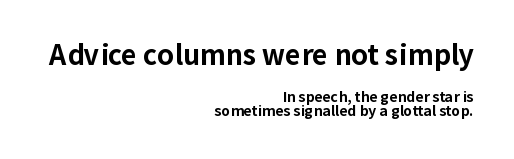
Q: Is the text bold? A: Yes.
Q: Is the text italic (slanted)? A: No, it is upright.
Q: Is the text underlined? A: No.
Q: How is the paragraph aligned? A: Right-aligned.
Q: Is the spacing between letters normal or unusually wide? A: Normal.
Q: Is the spacing between lines tight, normal or loose? A: Tight.
Q: Which block of text is set in a larger size, the first (top) or the second (bottom)? A: The first (top) one.
